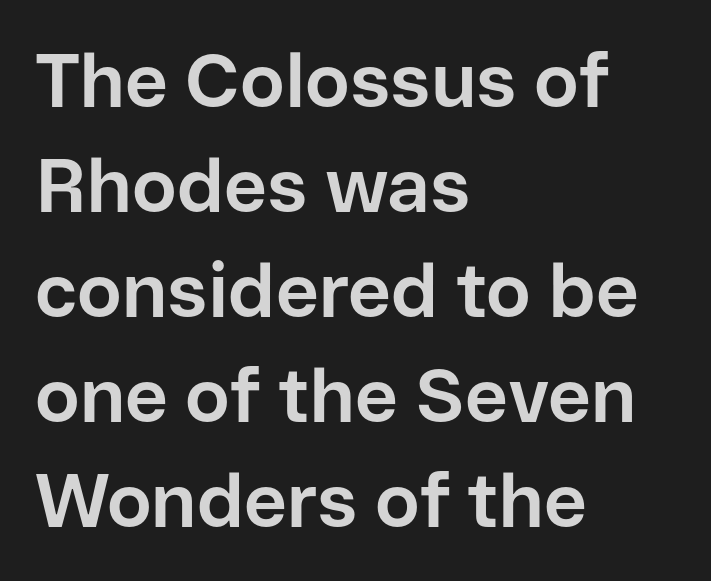
The image shows 75 px bold sans-serif type, upright; set left-aligned, normal line spacing (1.4x), normal letter spacing, not underlined; low stroke contrast and a medium x-height.
